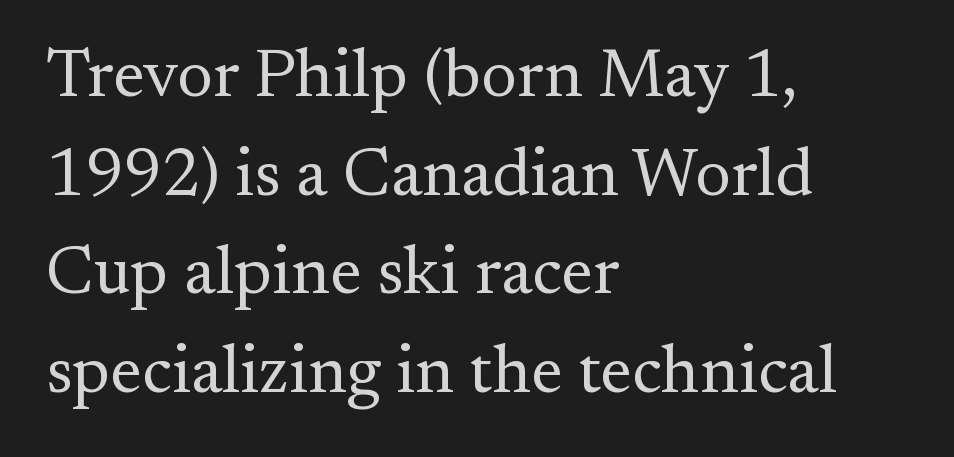
The image shows 68 px regular-weight serif type, upright; set left-aligned, normal line spacing (1.45x), normal letter spacing, not underlined; medium stroke contrast and a small x-height.
